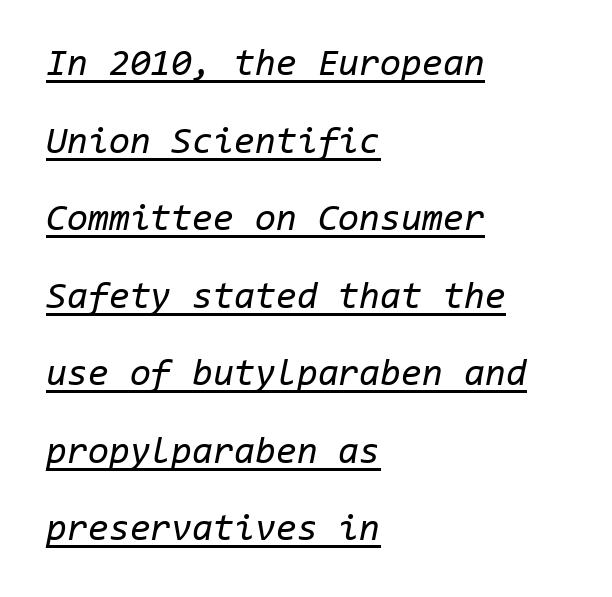
Q: Is the text bold? A: No.
Q: Is the text italic (slanted)? A: Yes, it leans right by about 11 degrees.
Q: Is the text underlined? A: Yes.
Q: How is the paragraph aligned? A: Left-aligned.
Q: Is the spacing between letters normal or unusually wide? A: Normal.
Q: Is the spacing between lines tight, normal or loose? A: Loose.
Q: Width (condensed, normal, or wide)? A: Normal.
Q: Stroke contrast? A: Low.
Q: x-height? A: Medium.
Q: Monospaced? A: Yes.
